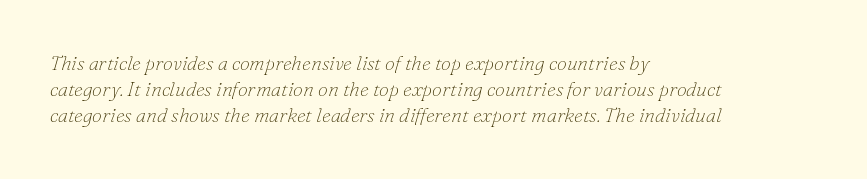
{"italic": "yes", "lean": "right", "slant_degrees": 16, "bold": "no", "underline": "no", "align": "left", "line_spacing": "normal", "line_spacing_ratio": 1.31, "letter_spacing": "normal", "letter_spacing_em": 0.0, "glyph_px": 20}
